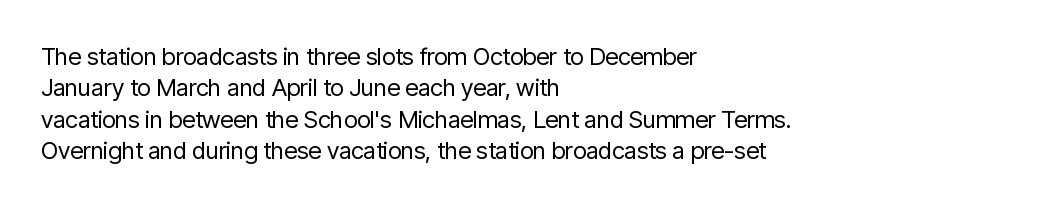
What stands out about the letter spacing? Nothing — it is the standard amount. Unmarked baselines from the first word to the last. The rendering anchors every line to the left-hand side. Regarding leading, the lines here are spaced in the standard way. Compared with a typical body face, this is equally light or lighter still. In terms of posture, this sample is upright.
